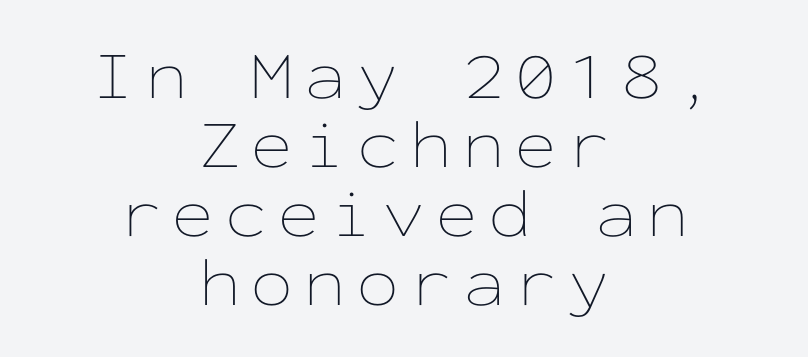
{"italic": "no", "bold": "no", "weight": "thin", "width": "wide", "stroke_contrast": "low", "x_height": "medium", "monospaced": "yes", "underline": "no", "align": "center", "line_spacing": "tight", "line_spacing_ratio": 1.0, "glyph_px": 69}
